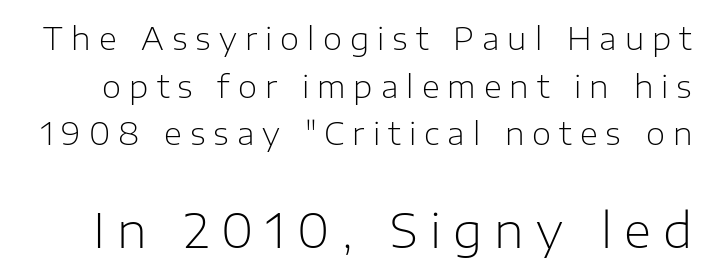
Q: Is the text bold? A: No.
Q: Is the text italic (slanted)? A: No, it is upright.
Q: Is the typeface a serif or a sans-serif typeface? A: Sans-serif.
Q: Is the text underlined? A: No.
Q: Is the spacing between letters normal or unusually wide? A: Unusually wide.
Q: Is the spacing between lines tight, normal or loose? A: Normal.
Q: Which block of text is set in a larger size, the first (top) or the second (bottom)? A: The second (bottom) one.
Q: Width (condensed, normal, or wide)? A: Normal.
Q: Stroke contrast? A: Low.
Q: x-height? A: Medium.
Q: Monospaced? A: No.
